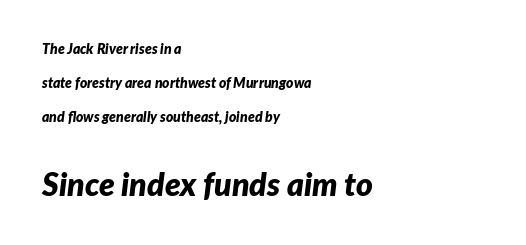
Q: Is the text bold? A: Yes.
Q: Is the text italic (slanted)? A: Yes, it leans right by about 7 degrees.
Q: Is the text underlined? A: No.
Q: How is the paragraph aligned? A: Left-aligned.
Q: Is the spacing between letters normal or unusually wide? A: Normal.
Q: Is the spacing between lines tight, normal or loose? A: Loose.
Q: Which block of text is set in a larger size, the first (top) or the second (bottom)? A: The second (bottom) one.
Q: Width (condensed, normal, or wide)? A: Normal.
Q: Stroke contrast? A: Low.
Q: x-height? A: Medium.
Q: Monospaced? A: No.
